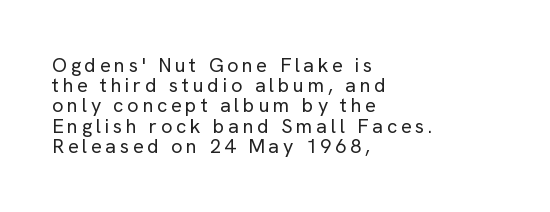
The image shows 20 px text type, upright; set left-aligned, tight line spacing (1.01x), not underlined.
